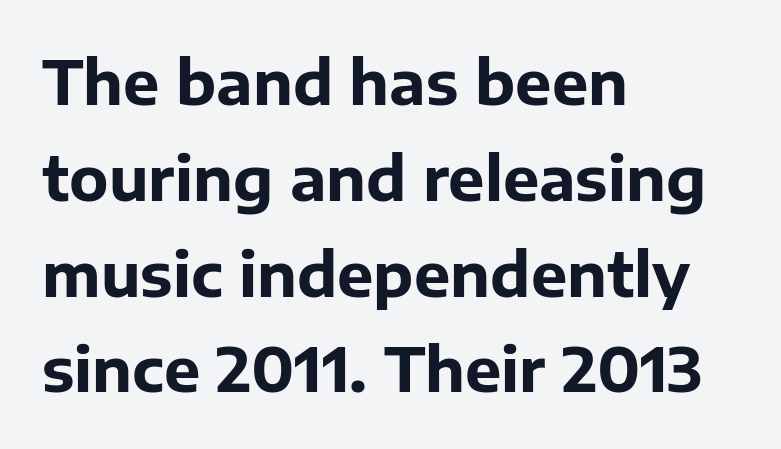
Default kerning and tracking; the words read as compact shapes. Font category for this specimen: sans-serif. Just letters on the line, the space beneath them empty. The passage is arranged the way most books set body copy — flush left. Proportional: the letters do not fall into vertical columns.
